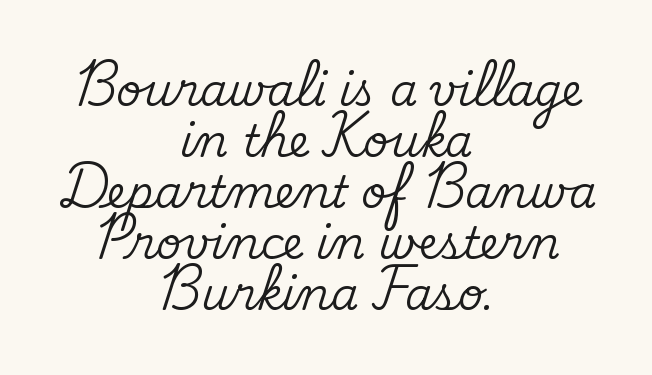
{"width": "normal", "stroke_contrast": "medium", "x_height": "small", "monospaced": "no", "underline": "no", "align": "center", "line_spacing_ratio": 1.16, "letter_spacing": "normal", "letter_spacing_em": 0.0, "glyph_px": 44}
